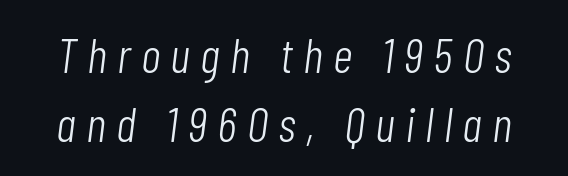
The image shows 49 px light, condensed type, italic (leaning right); set normal line spacing (1.4x), unusually wide letter spacing (+0.21 em), not underlined; low stroke contrast and a medium x-height.
